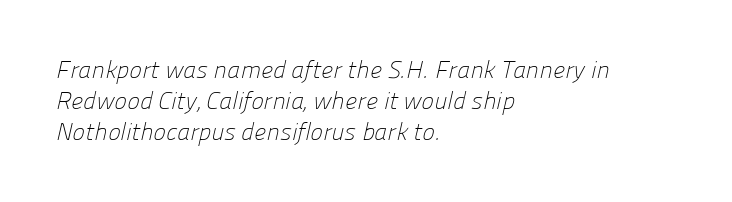
The image shows 24 px text type; set left-aligned, normal line spacing (1.3x), normal letter spacing, not underlined.
